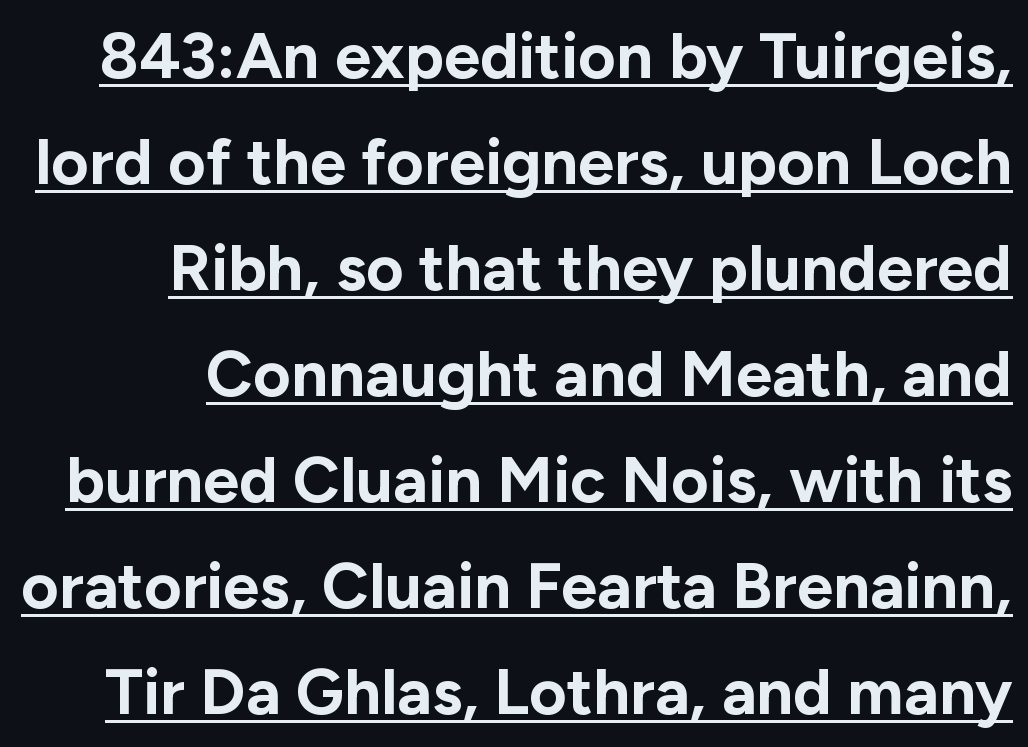
{"serif": "no", "italic": "no", "bold": "yes", "weight": "bold", "width": "normal", "stroke_contrast": "low", "x_height": "medium", "monospaced": "no", "underline": "yes", "align": "right", "line_spacing": "normal", "line_spacing_ratio": 1.63, "letter_spacing": "normal", "letter_spacing_em": 0.0, "glyph_px": 65}
